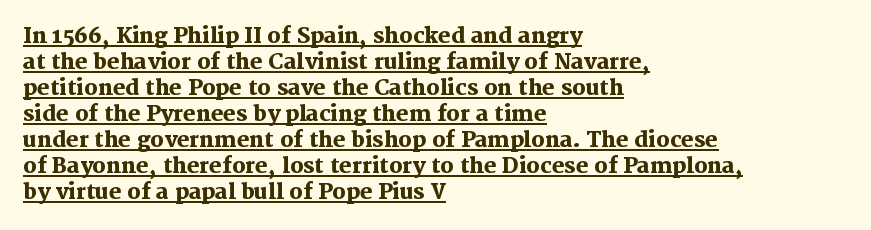
Notice how a bar underscores the lettering throughout. Quick note: not italic, upright. You could call the tracking neutral — neither tight nor loose. Caption: bold face, heavy strokes. The paragraph shown leans on its left margin.
